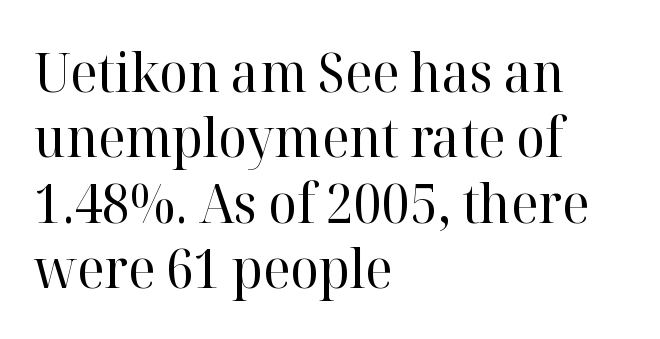
{"serif": "yes", "italic": "no", "bold": "no", "weight": "regular", "width": "normal", "stroke_contrast": "high", "x_height": "medium", "monospaced": "no", "underline": "no", "align": "left", "line_spacing_ratio": 1.21, "letter_spacing": "normal", "letter_spacing_em": 0.0, "glyph_px": 54}
